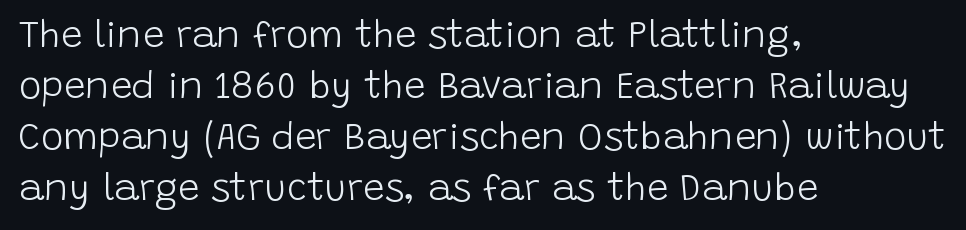
The image shows 38 px light sans-serif type, upright; set left-aligned, normal line spacing (1.34x), normal letter spacing, not underlined; low stroke contrast and a large x-height.
